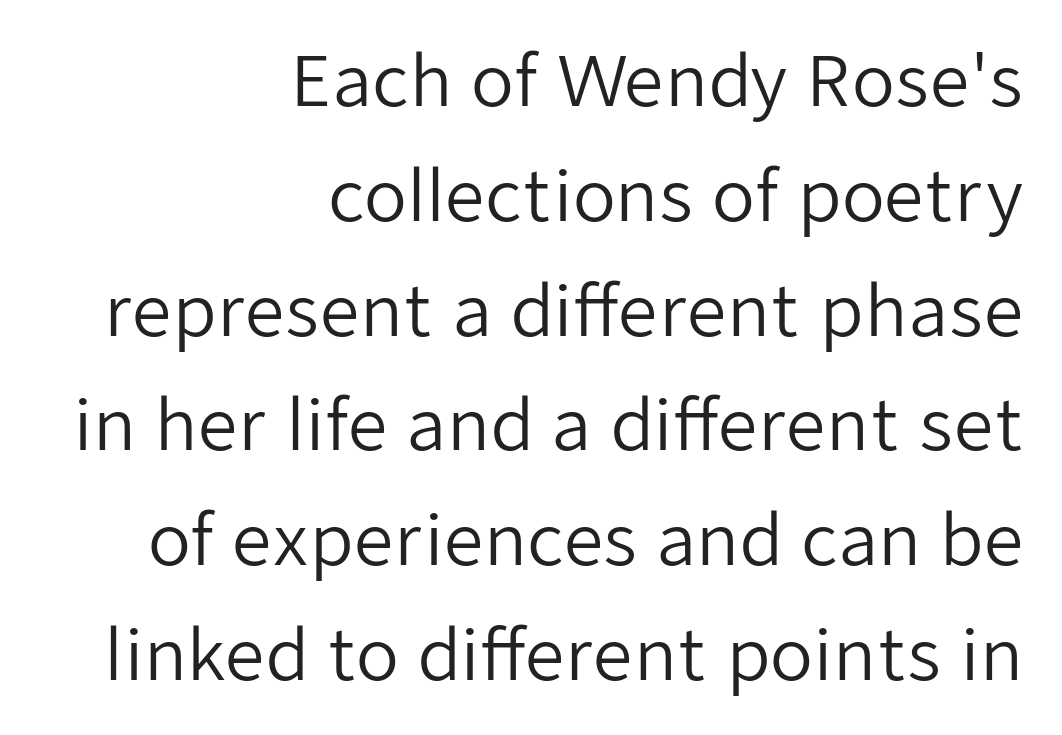
Interline gaps are of average width in this sample. Nobody touched the tracking dial on this one. You can tell it's not italic because the verticals are truly vertical. The rendering uses natural spacing where letterforms have individual widths. The text block is weighted toward the right margin, trailing off unevenly leftward.
